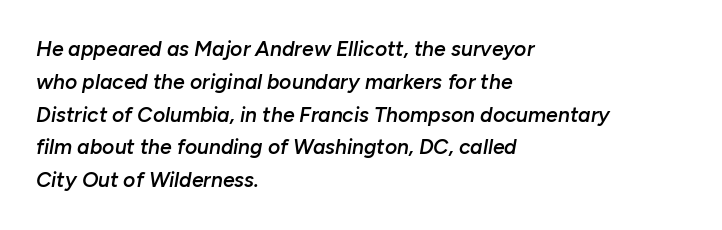
{"italic": "yes", "lean": "right", "slant_degrees": 10, "bold": "semi", "underline": "no", "align": "left", "line_spacing": "normal", "line_spacing_ratio": 1.56, "letter_spacing": "normal", "letter_spacing_em": 0.0, "glyph_px": 21}
